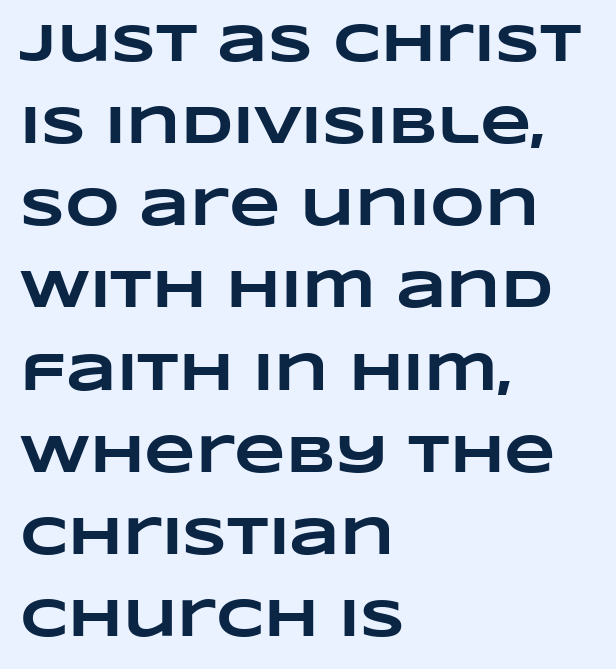
Q: Is the text bold? A: Yes.
Q: Is the text underlined? A: No.
Q: How is the paragraph aligned? A: Left-aligned.
Q: Is the spacing between letters normal or unusually wide? A: Normal.
Q: Is the spacing between lines tight, normal or loose? A: Normal.
Q: Width (condensed, normal, or wide)? A: Wide.
Q: Stroke contrast? A: Low.
Q: x-height? A: Large.
Q: Monospaced? A: No.
